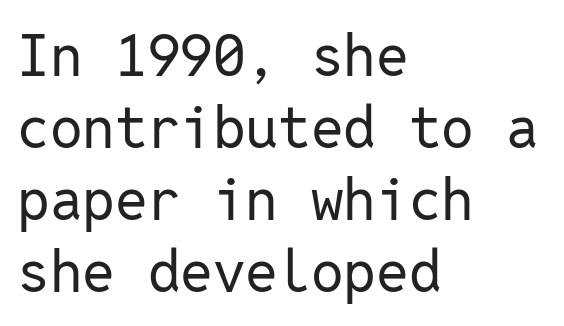
{"serif": "no", "italic": "no", "bold": "no", "weight": "regular", "width": "normal", "stroke_contrast": "low", "x_height": "medium", "monospaced": "yes", "underline": "no", "align": "left", "line_spacing_ratio": 1.24, "letter_spacing": "normal", "letter_spacing_em": 0.0, "glyph_px": 58}
